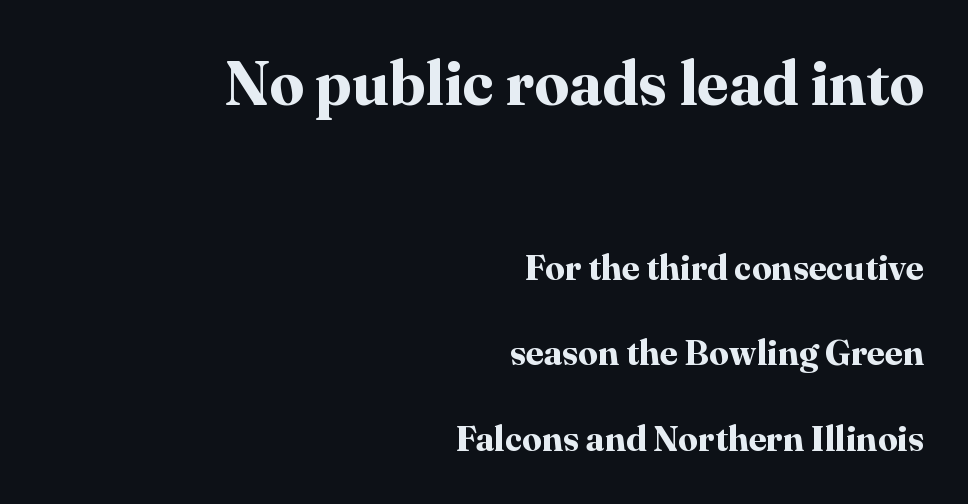
Q: Is the text bold? A: Yes.
Q: Is the text italic (slanted)? A: No, it is upright.
Q: Is the typeface a serif or a sans-serif typeface? A: Serif.
Q: Is the text underlined? A: No.
Q: How is the paragraph aligned? A: Right-aligned.
Q: Is the spacing between letters normal or unusually wide? A: Normal.
Q: Is the spacing between lines tight, normal or loose? A: Loose.
Q: Which block of text is set in a larger size, the first (top) or the second (bottom)? A: The first (top) one.
Q: Width (condensed, normal, or wide)? A: Normal.
Q: Stroke contrast? A: High.
Q: x-height? A: Medium.
Q: Monospaced? A: No.
